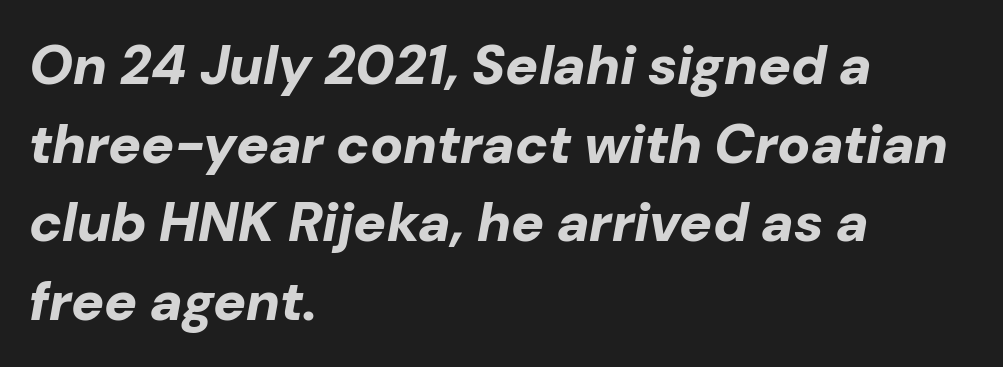
The image shows 55 px bold type, italic (leaning right); set left-aligned, normal line spacing (1.43x), normal letter spacing, not underlined; low stroke contrast and a medium x-height.
